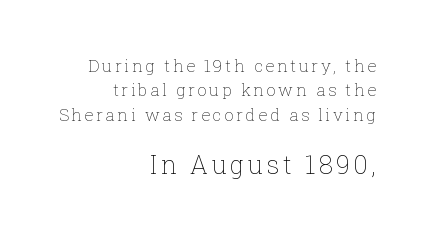
{"italic": "no", "bold": "no", "underline": "no", "align": "right", "line_spacing": "normal", "line_spacing_ratio": 1.43, "larger_block": "second", "size_ratio": 1.47, "glyph_px": 25}
